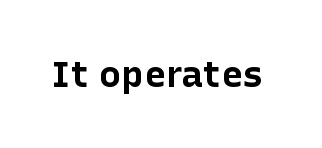
{"serif": "no", "italic": "no", "bold": "yes", "weight": "bold", "width": "normal", "stroke_contrast": "low", "x_height": "medium", "monospaced": "no", "underline": "no", "letter_spacing": "normal", "letter_spacing_em": 0.0, "glyph_px": 37}
